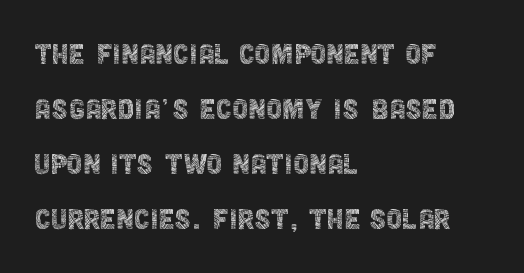
Q: Is the text bold? A: No.
Q: Is the text italic (slanted)? A: No, it is upright.
Q: Is the typeface a serif or a sans-serif typeface? A: Sans-serif.
Q: Is the text underlined? A: No.
Q: How is the paragraph aligned? A: Left-aligned.
Q: Is the spacing between letters normal or unusually wide? A: Normal.
Q: Is the spacing between lines tight, normal or loose? A: Normal.
Q: Width (condensed, normal, or wide)? A: Condensed.
Q: x-height? A: Large.
Q: Monospaced? A: No.
